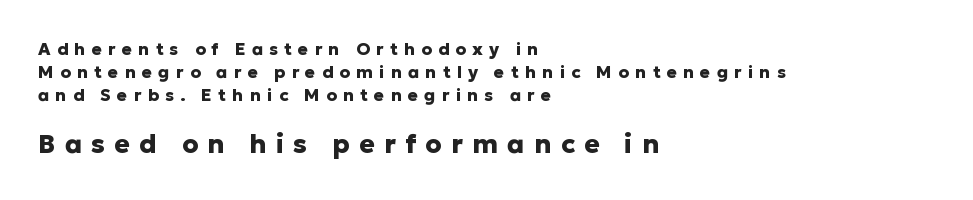
Interline gaps are of average width in this sample. Any mark beneath the type? The region is blank. Here the second block reads like a headline and the first like body copy. Students, this is bold: see how much ink each stroke carries. The lettering holds an erect, upright posture throughout. Visually the block forms a straight wall on the left and a jagged coastline on the right.
